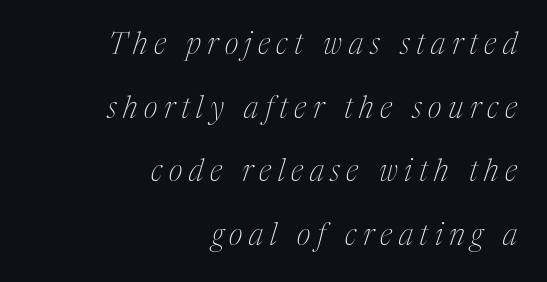
The passage is arranged like a letterhead date or caption credit — flush right. The typesetting does not lean heavy: it is not bold. Any mark beneath the type? The region is blank. The whole block is typeset with a tilt.
